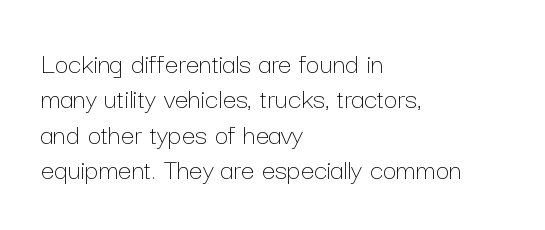
The image shows 30 px thin type, upright; set left-aligned, line spacing 1.18x, normal letter spacing, not underlined; low stroke contrast and a medium x-height.
